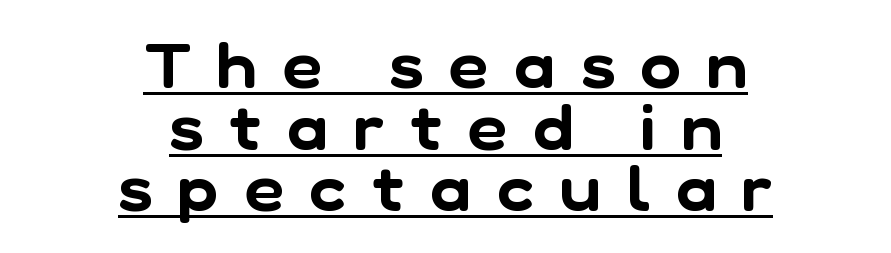
{"serif": "no", "width": "normal", "stroke_contrast": "low", "x_height": "medium", "monospaced": "no", "underline": "yes", "align": "center", "line_spacing": "tight", "line_spacing_ratio": 1.01, "letter_spacing": "wide", "letter_spacing_em": 0.43, "glyph_px": 61}
